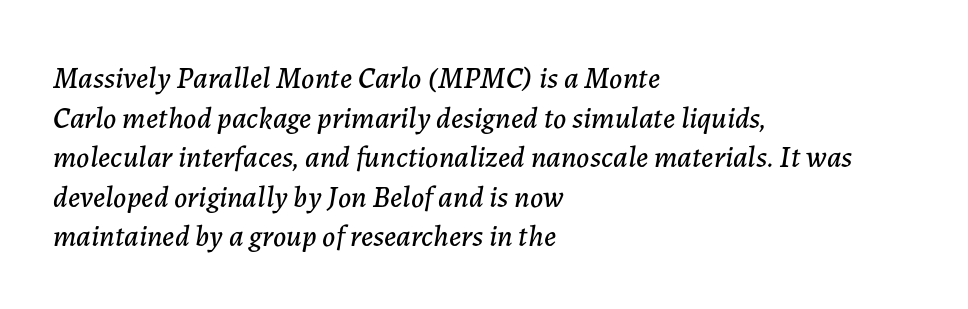
{"italic": "yes", "lean": "right", "slant_degrees": 7, "width": "normal", "stroke_contrast": "low", "x_height": "medium", "monospaced": "no", "underline": "no", "align": "left", "line_spacing": "normal", "line_spacing_ratio": 1.32, "letter_spacing": "normal", "letter_spacing_em": 0.0, "glyph_px": 30}
